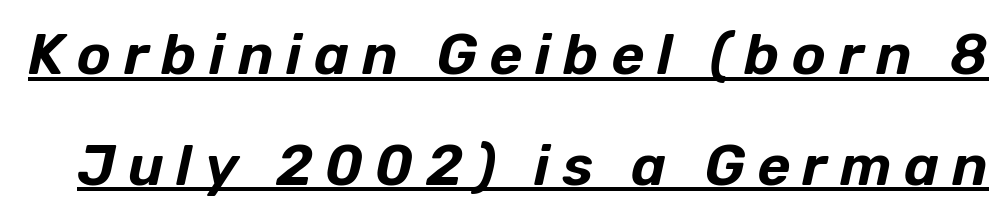
The image shows 57 px text type, italic (leaning right); set loose line spacing (1.94x), unusually wide letter spacing (+0.22 em), underlined; low stroke contrast and a medium x-height.
